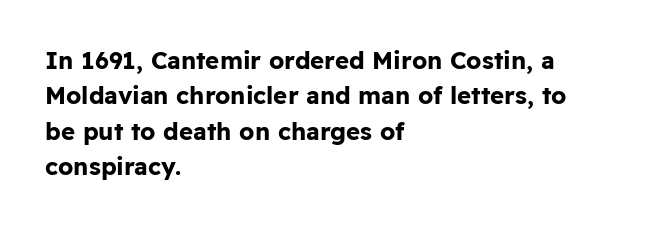
The baseline area is clear. Rendered with straight, roman letterforms. The face used here has the dense, thick strokes of a bold. One-word summary of the alignment: left.
